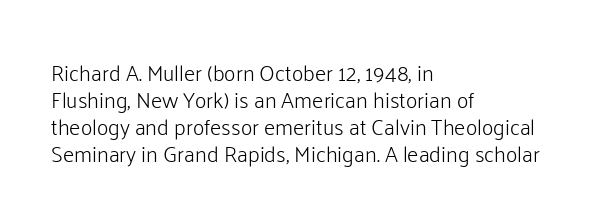
Honestly, the letter spacing is just normal — you wouldn't notice it. A student would call this left alignment; a typographer would say flush left, rag right. The font sits on the lighter half of the weight spectrum, regular included. Just letters on the line, the space beneath them empty.
